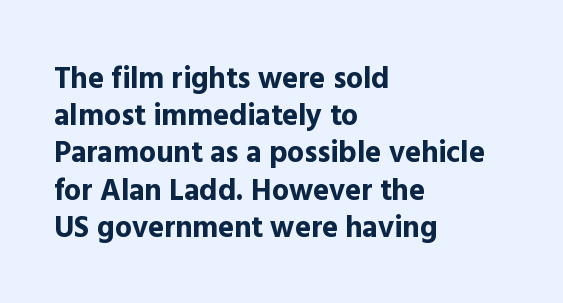
Regarding serifs, this sample does without them. You'd pick this weight for a headline — it's a proper bold. The paragraph has a hard left edge and a soft right edge. Each letter keeps its own natural width here, so spacing adapts to shape.
